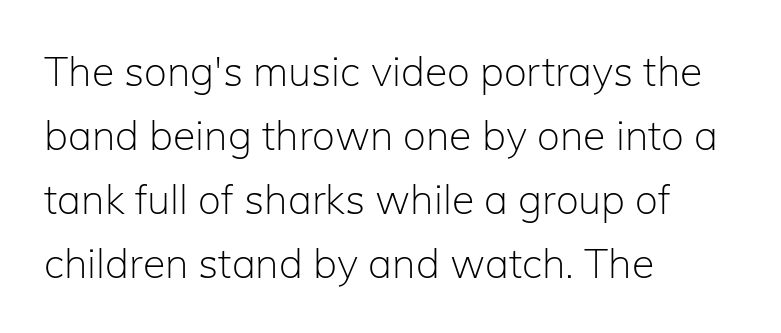
The image shows 41 px light sans-serif type, upright; set left-aligned, normal line spacing (1.56x), normal letter spacing, not underlined; low stroke contrast and a medium x-height.
